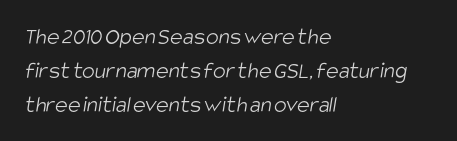
Q: Is the text bold? A: No.
Q: Is the text underlined? A: No.
Q: How is the paragraph aligned? A: Left-aligned.
Q: Is the spacing between letters normal or unusually wide? A: Normal.
Q: Is the spacing between lines tight, normal or loose? A: Normal.
